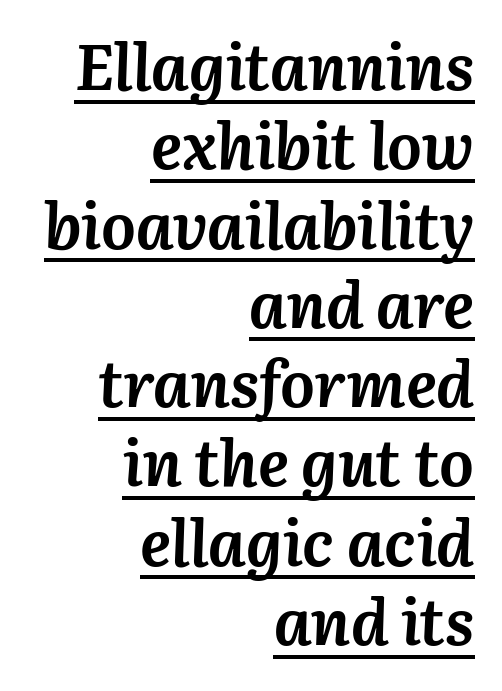
{"italic": "yes", "lean": "right", "slant_degrees": 3, "bold": "yes", "weight": "semibold", "width": "normal", "stroke_contrast": "medium", "x_height": "medium", "monospaced": "no", "underline": "yes", "align": "right", "line_spacing_ratio": 1.22, "letter_spacing": "normal", "letter_spacing_em": 0.0, "glyph_px": 65}
